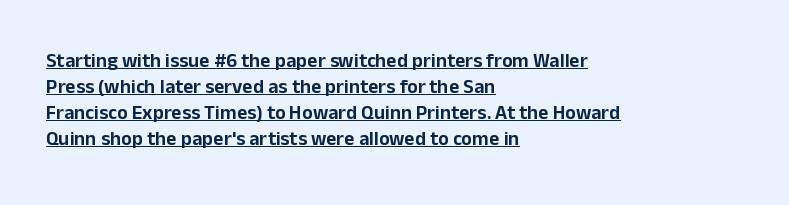
These characters rest on top of a visible drawn line. Does the copy run flush right? No — it runs flush left. The passage shown has conventional tracking throughout. Characters remain perfectly vertical along every line. Does the leading feel generous? No, just average.
